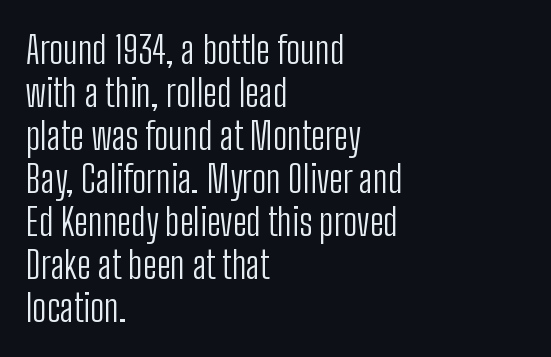
Q: Is the text bold? A: No.
Q: Is the text italic (slanted)? A: No, it is upright.
Q: Is the typeface a serif or a sans-serif typeface? A: Sans-serif.
Q: Is the text underlined? A: No.
Q: How is the paragraph aligned? A: Left-aligned.
Q: Is the spacing between letters normal or unusually wide? A: Normal.
Q: Is the spacing between lines tight, normal or loose? A: Tight.
Q: Width (condensed, normal, or wide)? A: Condensed.
Q: Stroke contrast? A: Low.
Q: x-height? A: Medium.
Q: Monospaced? A: No.
